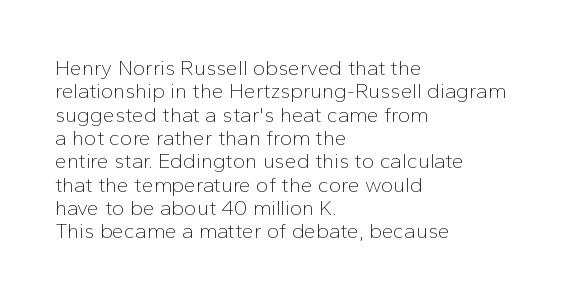
Q: Is the text bold? A: No.
Q: Is the text italic (slanted)? A: No, it is upright.
Q: Is the text underlined? A: No.
Q: How is the paragraph aligned? A: Left-aligned.
Q: Is the spacing between letters normal or unusually wide? A: Normal.
Q: Is the spacing between lines tight, normal or loose? A: Tight.
